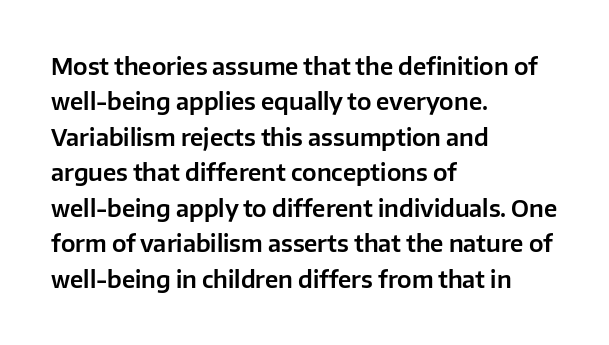
Nope, not italic — everything's standing straight. Words appear dense and cohesive because spacing is normal. The baseline area is clear. These lines sit exactly where default settings would place them. The compositor pushed each line to the left boundary.
